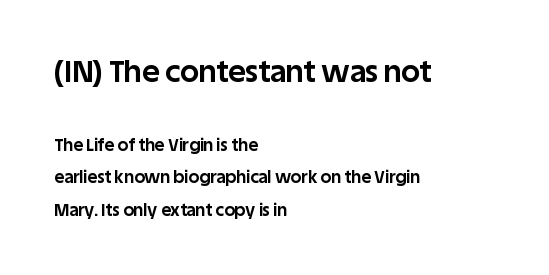
Q: Is the text bold? A: Yes.
Q: Is the text italic (slanted)? A: No, it is upright.
Q: Is the typeface a serif or a sans-serif typeface? A: Sans-serif.
Q: Is the text underlined? A: No.
Q: How is the paragraph aligned? A: Left-aligned.
Q: Is the spacing between letters normal or unusually wide? A: Normal.
Q: Is the spacing between lines tight, normal or loose? A: Loose.
Q: Which block of text is set in a larger size, the first (top) or the second (bottom)? A: The first (top) one.
Q: Width (condensed, normal, or wide)? A: Normal.
Q: Stroke contrast? A: Low.
Q: x-height? A: Large.
Q: Monospaced? A: No.
